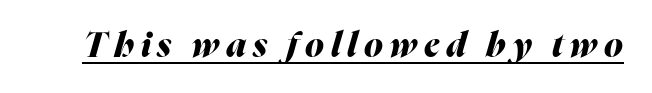
Q: Is the text bold? A: Yes.
Q: Is the text italic (slanted)? A: Yes, it leans right by about 16 degrees.
Q: Is the text underlined? A: Yes.
Q: Is the spacing between letters normal or unusually wide? A: Unusually wide.
Q: Width (condensed, normal, or wide)? A: Normal.
Q: Stroke contrast? A: Medium.
Q: x-height? A: Medium.
Q: Monospaced? A: No.
